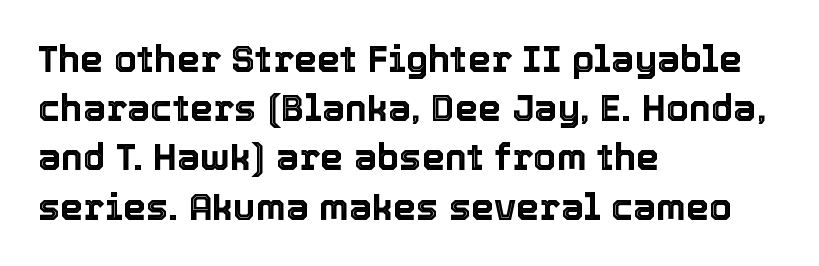
{"italic": "no", "width": "normal", "x_height": "medium", "monospaced": "no", "underline": "no", "align": "left", "line_spacing": "normal", "line_spacing_ratio": 1.33, "letter_spacing": "normal", "letter_spacing_em": 0.0, "glyph_px": 37}
